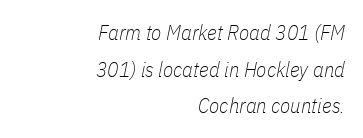
Q: Is the text bold? A: No.
Q: Is the text italic (slanted)? A: Yes, it leans right by about 11 degrees.
Q: Is the text underlined? A: No.
Q: How is the paragraph aligned? A: Right-aligned.
Q: Is the spacing between letters normal or unusually wide? A: Normal.
